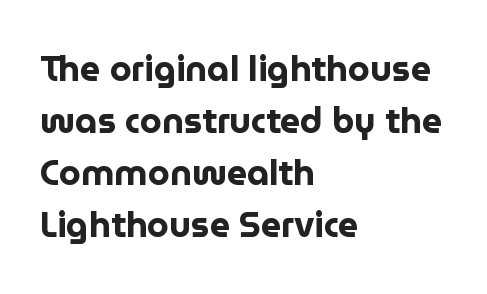
{"serif": "no", "italic": "no", "bold": "yes", "weight": "bold", "width": "normal", "stroke_contrast": "low", "x_height": "medium", "monospaced": "no", "underline": "no", "align": "left", "line_spacing": "normal", "line_spacing_ratio": 1.49, "letter_spacing": "normal", "letter_spacing_em": 0.0, "glyph_px": 35}
